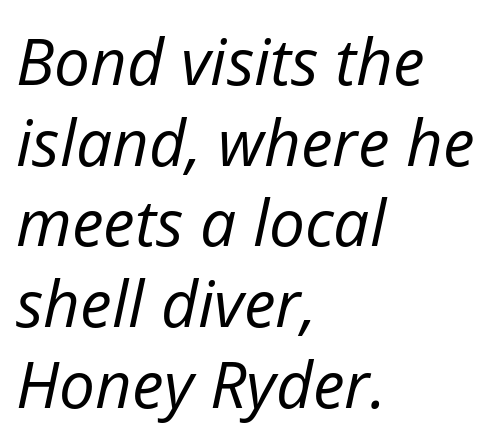
{"italic": "yes", "lean": "right", "slant_degrees": 12, "bold": "no", "weight": "regular", "width": "normal", "stroke_contrast": "low", "x_height": "medium", "monospaced": "no", "underline": "no", "align": "left", "line_spacing": "normal", "line_spacing_ratio": 1.26, "letter_spacing": "normal", "letter_spacing_em": 0.0, "glyph_px": 64}
